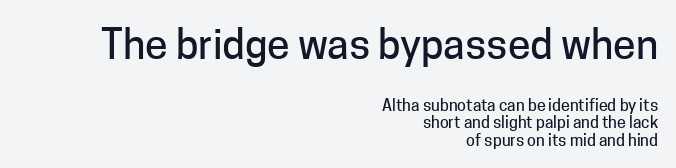
Summary of vertical rhythm: compact, with narrow interline spacing. Only glyphs here, with clear space below each row. Nothing unusual about the tracking: characters are spaced as the font intends. Size hierarchy here favors the leading block over the trailing one. Think of a printed novel: that variable character pitch is what you see here. Note: no serifs on the glyphs.
